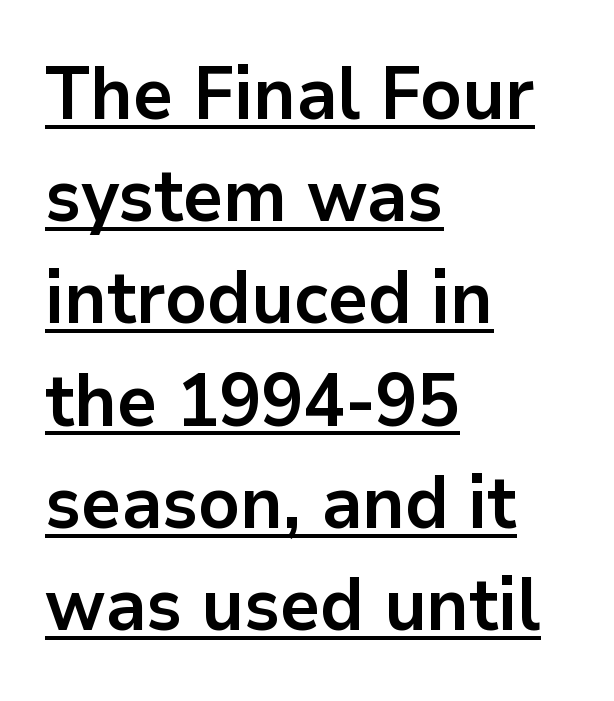
Q: Is the text bold? A: Yes.
Q: Is the text italic (slanted)? A: No, it is upright.
Q: Is the typeface a serif or a sans-serif typeface? A: Sans-serif.
Q: Is the text underlined? A: Yes.
Q: How is the paragraph aligned? A: Left-aligned.
Q: Is the spacing between letters normal or unusually wide? A: Normal.
Q: Is the spacing between lines tight, normal or loose? A: Normal.
Q: Width (condensed, normal, or wide)? A: Normal.
Q: Stroke contrast? A: Low.
Q: x-height? A: Medium.
Q: Monospaced? A: No.
